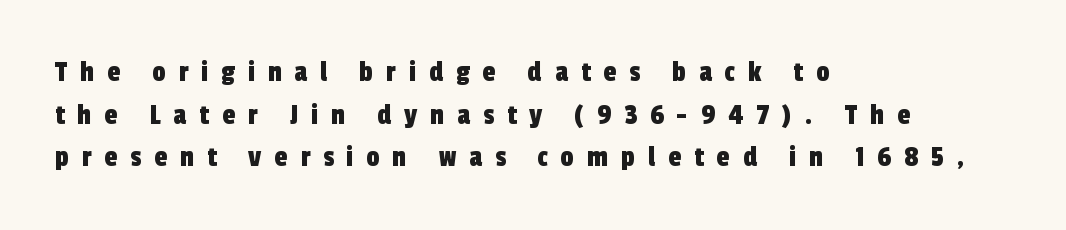
{"serif": "no", "width": "condensed", "x_height": "medium", "monospaced": "no", "underline": "no", "align": "left", "line_spacing": "normal", "line_spacing_ratio": 1.42, "letter_spacing": "wide", "letter_spacing_em": 0.43, "glyph_px": 30}
